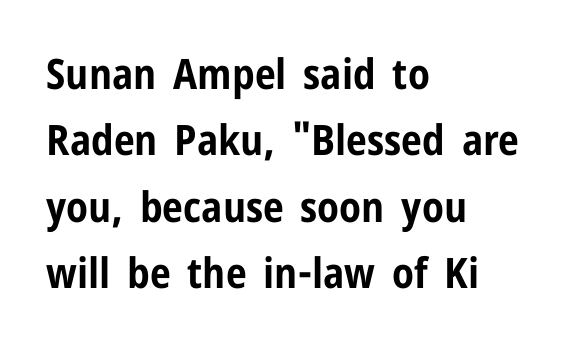
Q: Is the text bold? A: Yes.
Q: Is the text italic (slanted)? A: No, it is upright.
Q: Is the typeface a serif or a sans-serif typeface? A: Sans-serif.
Q: Is the text underlined? A: No.
Q: How is the paragraph aligned? A: Left-aligned.
Q: Is the spacing between letters normal or unusually wide? A: Normal.
Q: Is the spacing between lines tight, normal or loose? A: Normal.
Q: Width (condensed, normal, or wide)? A: Condensed.
Q: Stroke contrast? A: Low.
Q: x-height? A: Medium.
Q: Monospaced? A: No.
